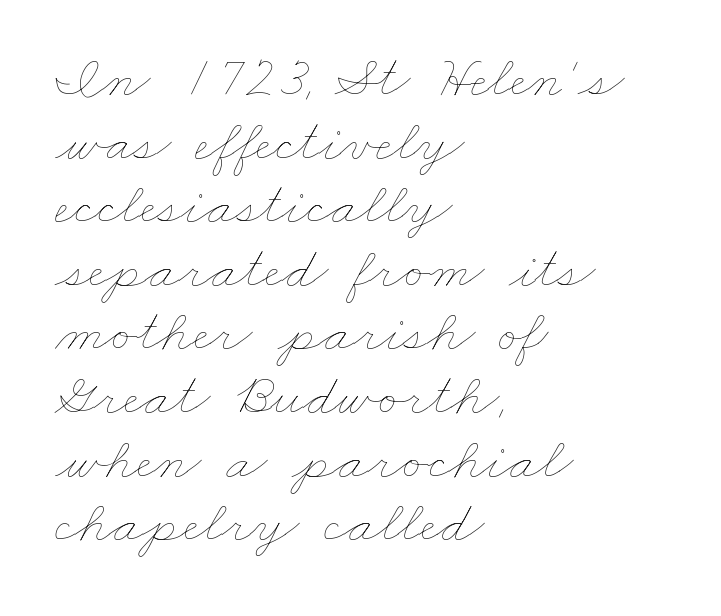
{"bold": "no", "weight": "thin", "width": "wide", "stroke_contrast": "low", "x_height": "small", "monospaced": "no", "underline": "no", "align": "left", "line_spacing": "tight", "line_spacing_ratio": 1.06, "letter_spacing": "normal", "letter_spacing_em": 0.0, "glyph_px": 60}
